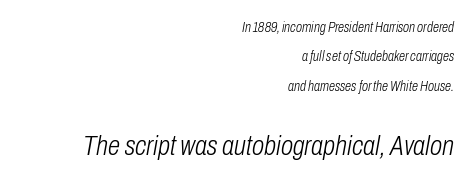
{"italic": "yes", "lean": "right", "slant_degrees": 10, "bold": "no", "weight": "light", "width": "condensed", "stroke_contrast": "low", "x_height": "medium", "monospaced": "no", "underline": "no", "align": "right", "line_spacing": "loose", "line_spacing_ratio": 2.1, "letter_spacing": "normal", "letter_spacing_em": 0.0, "larger_block": "second", "size_ratio": 2.0, "glyph_px": 28}
